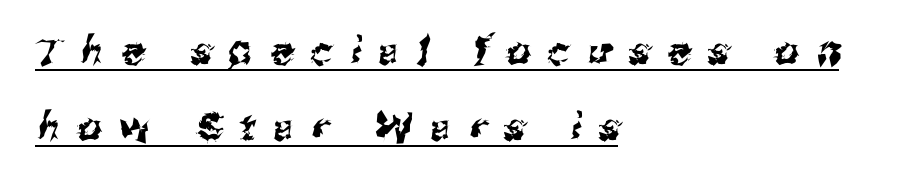
The type family on display is of the sans-serif kind. These lines have a slow, spaced-out rhythm from letter to letter. The rendered words wear a rule along their underside. Which margin do the lines hug? The left one — the right edge is uneven.
